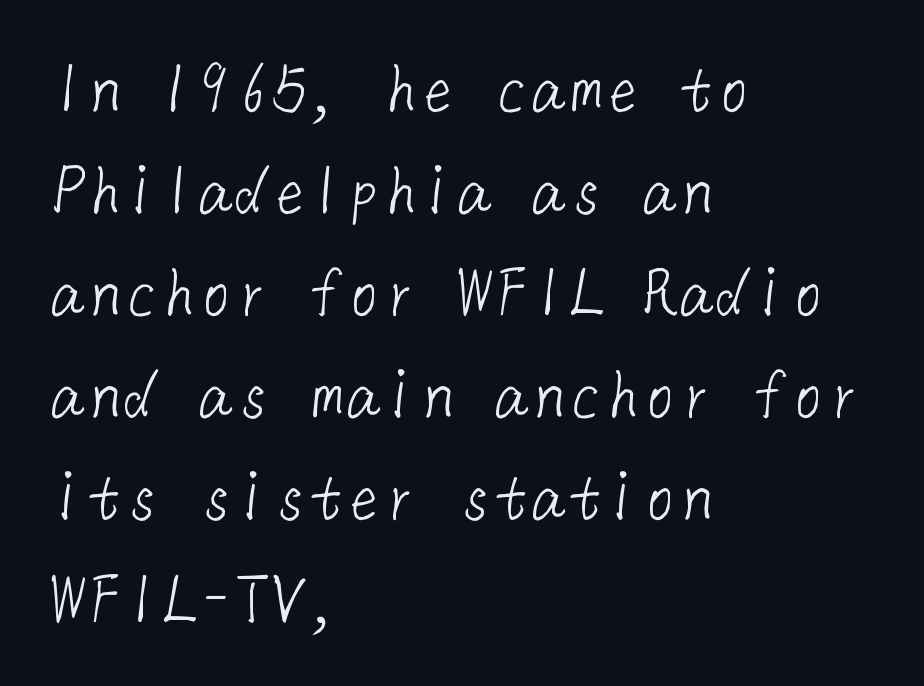
Visually the block forms a straight wall on the left and a jagged coastline on the right. The block of text has a typical density, with ordinary space between rows. Default kerning and tracking; the words read as compact shapes. The gap between lines stays unmarked. These lines are composed in type without serifs.
